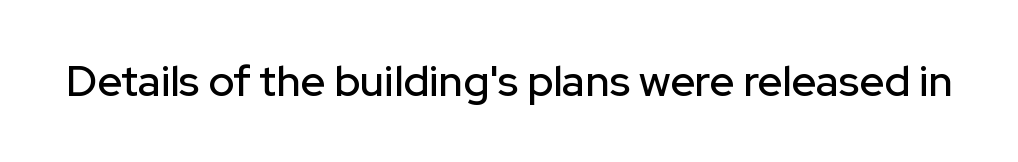
{"serif": "no", "italic": "no", "width": "normal", "stroke_contrast": "low", "x_height": "medium", "monospaced": "no", "underline": "no", "letter_spacing": "normal", "letter_spacing_em": 0.0, "glyph_px": 43}
